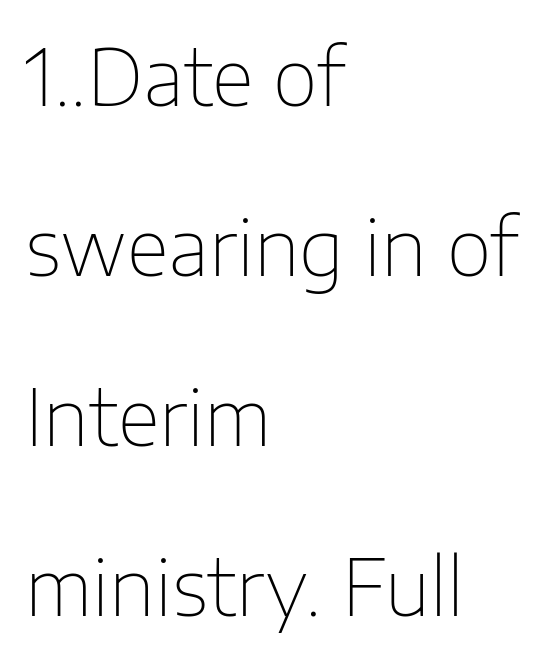
Q: Is the text bold? A: No.
Q: Is the text italic (slanted)? A: No, it is upright.
Q: Is the typeface a serif or a sans-serif typeface? A: Sans-serif.
Q: Is the text underlined? A: No.
Q: How is the paragraph aligned? A: Left-aligned.
Q: Is the spacing between letters normal or unusually wide? A: Normal.
Q: Is the spacing between lines tight, normal or loose? A: Loose.
Q: Width (condensed, normal, or wide)? A: Normal.
Q: Stroke contrast? A: Low.
Q: x-height? A: Medium.
Q: Monospaced? A: No.
